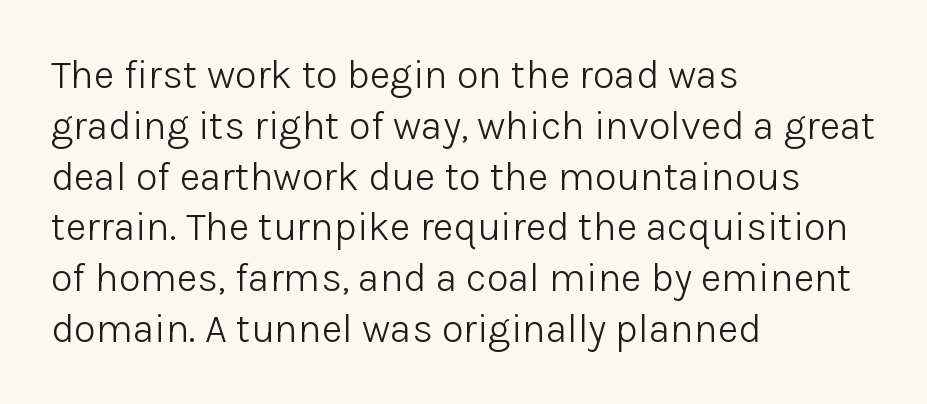
{"serif": "no", "italic": "no", "bold": "no", "weight": "light", "width": "normal", "stroke_contrast": "low", "x_height": "medium", "monospaced": "no", "underline": "no", "align": "left", "line_spacing": "normal", "line_spacing_ratio": 1.27, "letter_spacing": "normal", "letter_spacing_em": 0.0, "glyph_px": 40}
